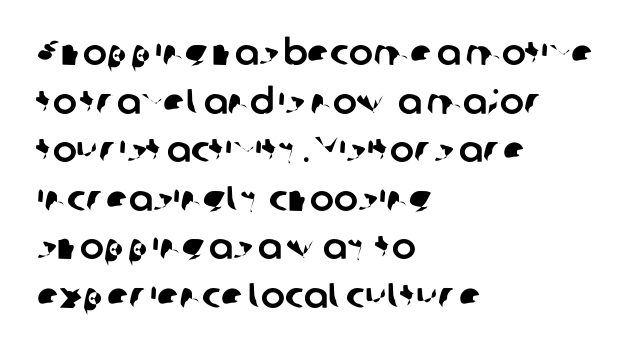
The image shows 36 px sans-serif type; set left-aligned, normal line spacing (1.35x), normal letter spacing, not underlined; low stroke contrast and a medium x-height.
